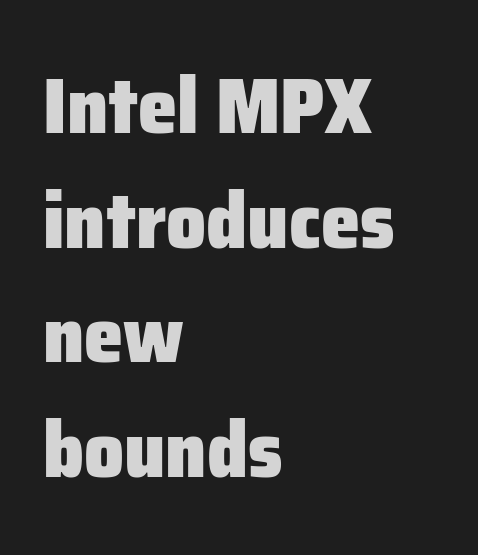
{"serif": "no", "italic": "no", "bold": "yes", "weight": "heavy", "width": "normal", "stroke_contrast": "low", "x_height": "medium", "monospaced": "no", "underline": "no", "align": "left", "line_spacing": "normal", "line_spacing_ratio": 1.45, "letter_spacing": "normal", "letter_spacing_em": 0.0, "glyph_px": 79}
